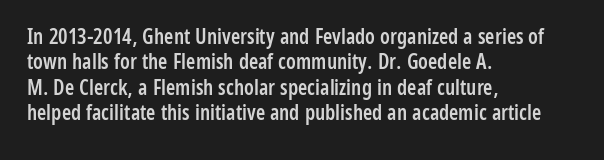
The image shows 21 px text type, upright; set left-aligned, line spacing 1.21x, normal letter spacing, not underlined.
